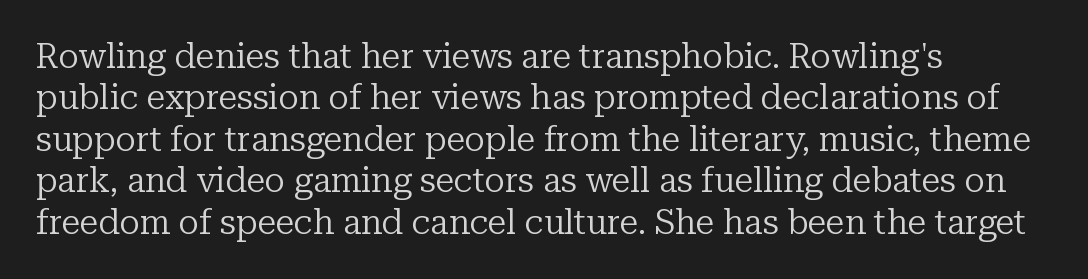
{"serif": "yes", "italic": "no", "bold": "no", "weight": "regular", "width": "normal", "stroke_contrast": "low", "x_height": "medium", "monospaced": "no", "underline": "no", "align": "left", "line_spacing_ratio": 1.22, "letter_spacing": "normal", "letter_spacing_em": 0.0, "glyph_px": 34}
